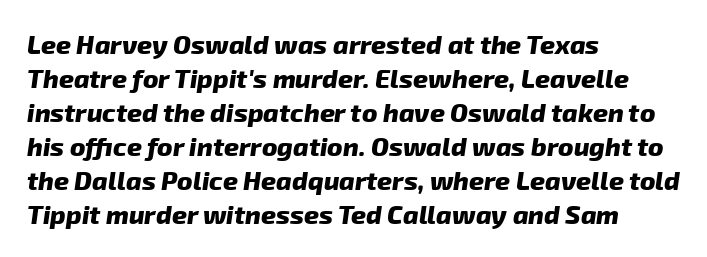
The image shows 26 px bold type; set left-aligned, normal line spacing (1.31x), normal letter spacing, not underlined.
